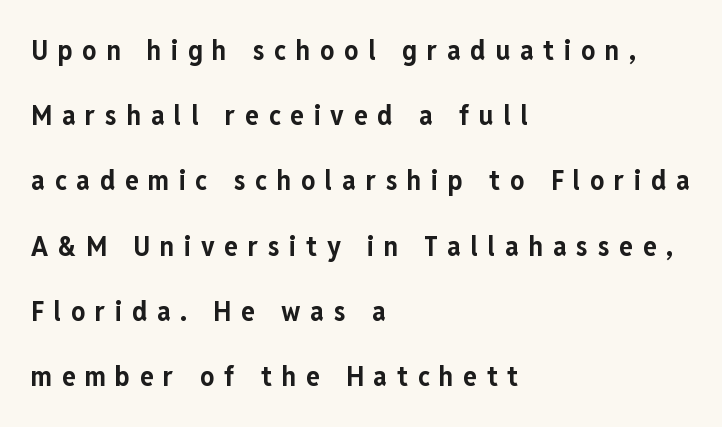
The image shows 28 px bold, condensed sans-serif type, upright; set left-aligned, loose line spacing (2.33x), unusually wide letter spacing (+0.35 em), not underlined; low stroke contrast and a medium x-height.
